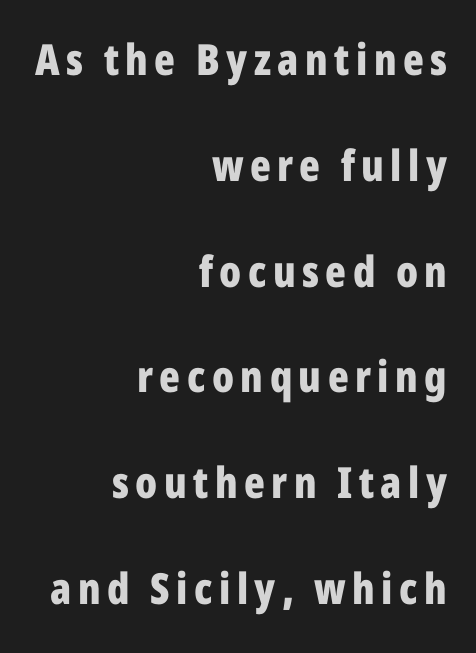
The image shows 43 px bold, condensed sans-serif type, upright; set right-aligned, loose line spacing (2.46x), not underlined; low stroke contrast and a medium x-height.
